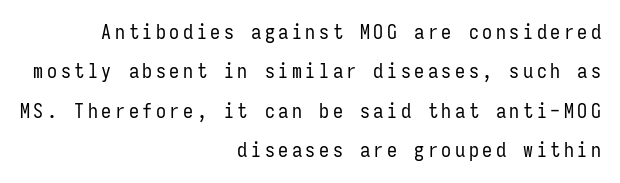
This sample is right-justified, so line beginnings fall wherever the words allow. The vertical gap from one line to the next is large. Is there any slant? The stems are plumb. Descender tails drop into unmarked territory.
